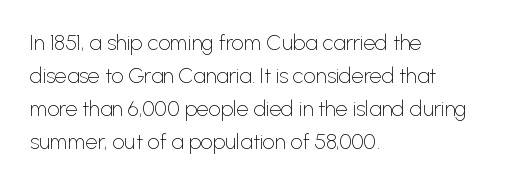
No italicization has been applied; the sample stays upright. This rendering features lettering with no underline. Summary of weight: not heavy and not bold. The typesetter chose a ragged-right arrangement here. The vertical gap from one line to the next is medium.
